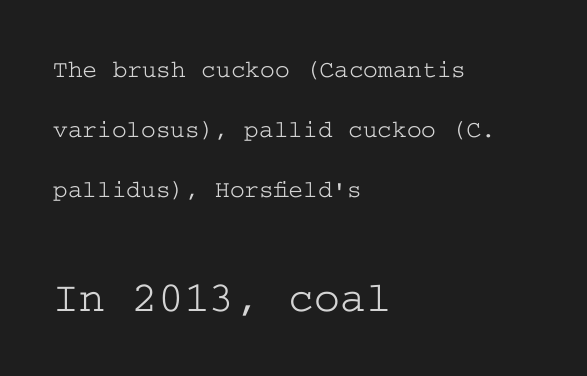
{"serif": "yes", "italic": "no", "width": "wide", "stroke_contrast": "low", "x_height": "medium", "underline": "no", "align": "left", "line_spacing": "loose", "line_spacing_ratio": 2.4, "letter_spacing": "normal", "letter_spacing_em": 0.0, "larger_block": "second", "size_ratio": 1.76, "glyph_px": 44}
